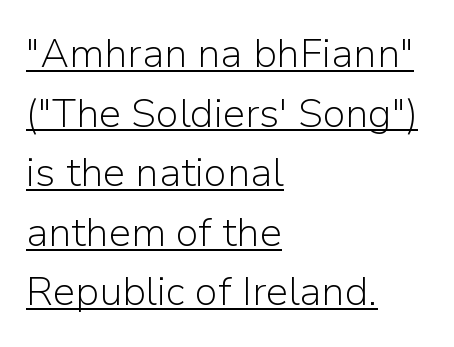
Q: Is the text bold? A: No.
Q: Is the text italic (slanted)? A: No, it is upright.
Q: Is the typeface a serif or a sans-serif typeface? A: Sans-serif.
Q: Is the text underlined? A: Yes.
Q: How is the paragraph aligned? A: Left-aligned.
Q: Is the spacing between letters normal or unusually wide? A: Normal.
Q: Is the spacing between lines tight, normal or loose? A: Normal.
Q: Width (condensed, normal, or wide)? A: Normal.
Q: Stroke contrast? A: Low.
Q: x-height? A: Medium.
Q: Monospaced? A: No.
